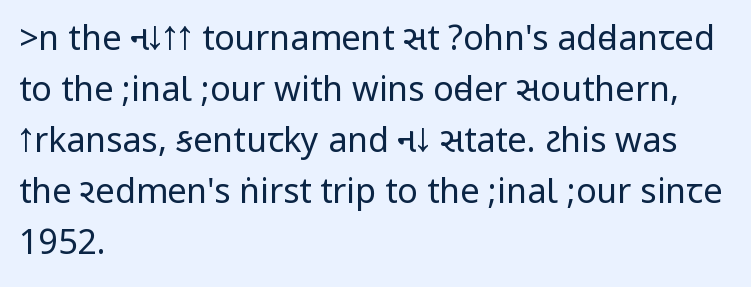
What kind of face is this? One without serifs — a sans. The words here are not underlined. Reading down the column, the eye jumps a familiar distance to each next line. The font sits on the lighter half of the weight spectrum, regular included. The axis of the letterforms is exactly vertical.
